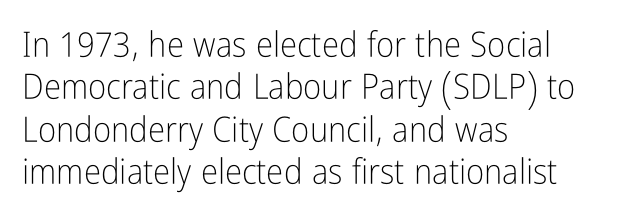
{"serif": "no", "italic": "no", "bold": "no", "weight": "light", "width": "condensed", "stroke_contrast": "low", "x_height": "medium", "monospaced": "no", "underline": "no", "align": "left", "line_spacing_ratio": 1.21, "letter_spacing": "normal", "letter_spacing_em": 0.0, "glyph_px": 35}
